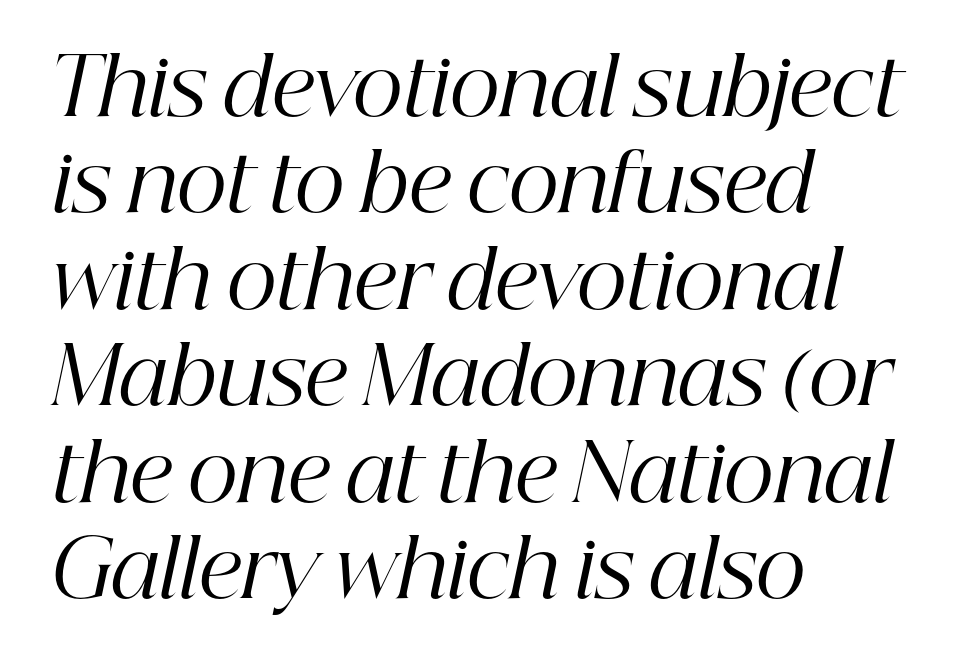
Q: Is the text bold? A: No.
Q: Is the text italic (slanted)? A: Yes, it leans right by about 12 degrees.
Q: Is the typeface a serif or a sans-serif typeface? A: Serif.
Q: Is the text underlined? A: No.
Q: How is the paragraph aligned? A: Left-aligned.
Q: Is the spacing between letters normal or unusually wide? A: Normal.
Q: Width (condensed, normal, or wide)? A: Normal.
Q: Stroke contrast? A: High.
Q: x-height? A: Medium.
Q: Monospaced? A: No.
